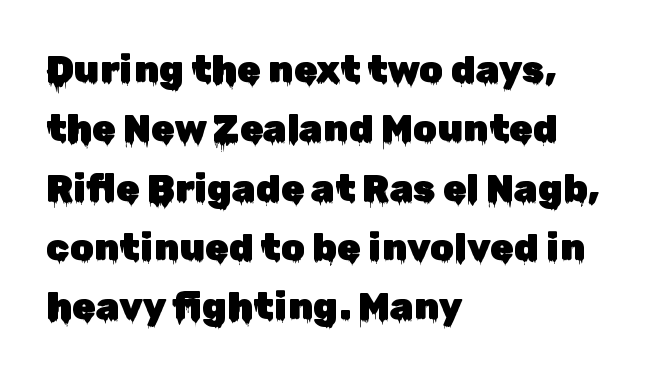
The image shows 38 px sans-serif type, upright; set left-aligned, normal line spacing (1.56x), normal letter spacing, not underlined; low stroke contrast and a medium x-height.
